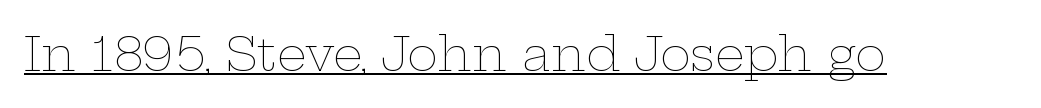
{"italic": "no", "bold": "no", "weight": "thin", "width": "wide", "stroke_contrast": "low", "x_height": "medium", "monospaced": "no", "underline": "yes", "letter_spacing": "normal", "letter_spacing_em": 0.0, "glyph_px": 47}
